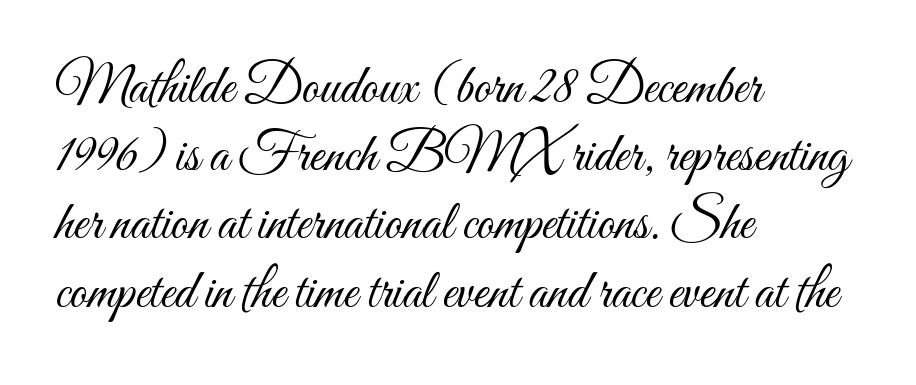
The image shows 55 px light, condensed type; set left-aligned, line spacing 1.24x, normal letter spacing, not underlined; medium stroke contrast and a small x-height.
